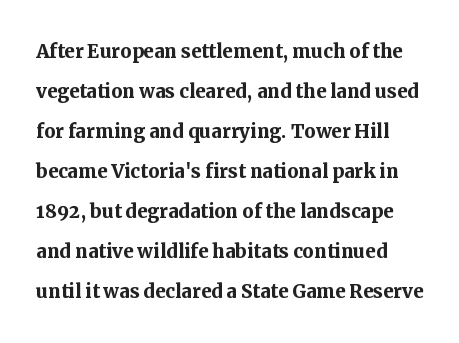
Does the leading feel generous? No, just average. Decoration check: the copy has no underline. The rendering uses a bold face; every stroke is thick and dark. Inter-character spacing is left at the font's built-in metrics. Do the letters lean? They stand straight.
